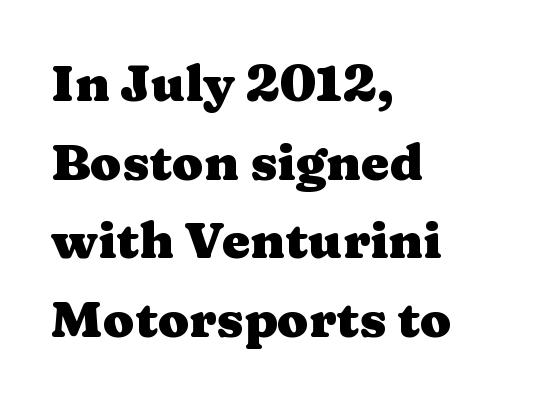
{"serif": "yes", "italic": "no", "bold": "yes", "weight": "heavy", "width": "wide", "stroke_contrast": "medium", "x_height": "medium", "monospaced": "no", "underline": "no", "align": "left", "line_spacing": "normal", "line_spacing_ratio": 1.54, "letter_spacing": "normal", "letter_spacing_em": 0.0, "glyph_px": 51}
